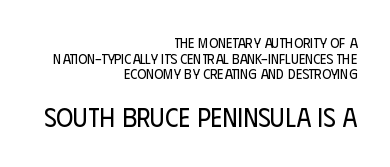
{"italic": "no", "bold": "no", "underline": "no", "align": "right", "line_spacing": "tight", "line_spacing_ratio": 1.11, "letter_spacing": "normal", "letter_spacing_em": 0.0, "larger_block": "second", "size_ratio": 1.86, "glyph_px": 26}
